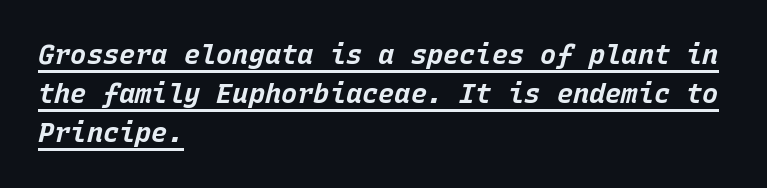
Quick note: interline space is typical. In terms of weight, the rendering is a true, heavy bold. This sample uses an oblique cut, with every glyph tilted off the vertical. How are the letters spaced? Ordinarily, with no added tracking. A rule runs beneath these lines of type. A student would call this left alignment; a typographer would say flush left, rag right.
